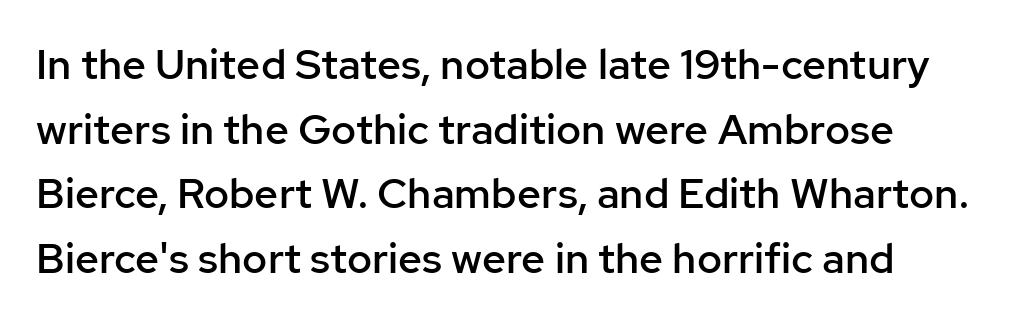
{"serif": "no", "italic": "no", "bold": "semi", "weight": "semibold", "width": "normal", "stroke_contrast": "low", "x_height": "medium", "monospaced": "no", "underline": "no", "line_spacing": "normal", "line_spacing_ratio": 1.54, "letter_spacing": "normal", "letter_spacing_em": 0.0, "glyph_px": 42}
